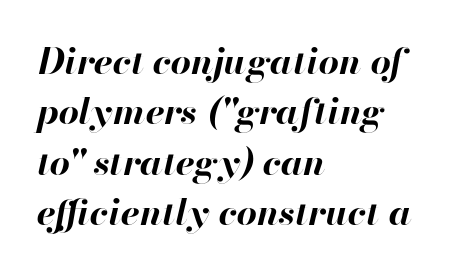
The image shows 36 px bold type, italic (leaning right); set left-aligned, normal line spacing (1.4x), normal letter spacing, not underlined; high stroke contrast and a small x-height.
